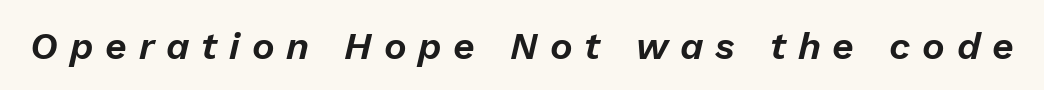
{"italic": "yes", "lean": "right", "slant_degrees": 13, "width": "normal", "stroke_contrast": "low", "x_height": "medium", "monospaced": "no", "underline": "no", "letter_spacing": "wide", "letter_spacing_em": 0.31, "glyph_px": 38}
